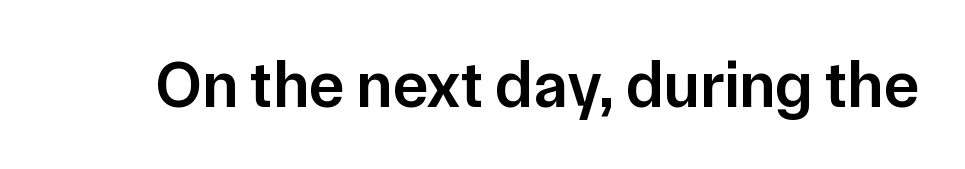
The image shows 66 px semibold sans-serif type, upright; set normal letter spacing, not underlined; low stroke contrast and a medium x-height.
